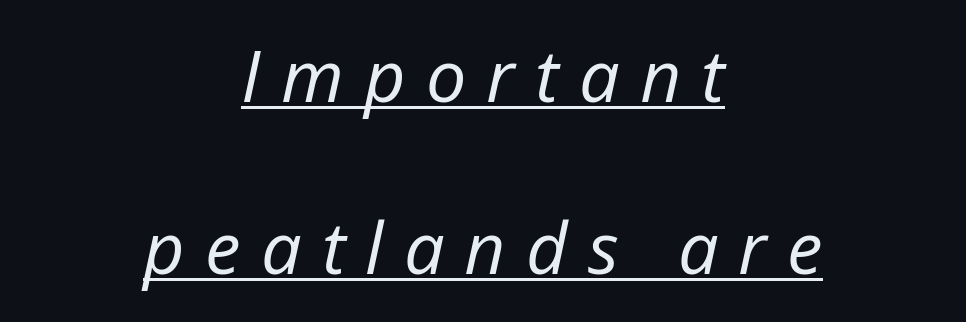
Casual observation: everything's sitting right in the middle. Heaviness? Minimal to ordinary, like unemphasized prose. Looking at the ascenders, they clearly lean. Honestly, the rows look like they've been pulled way apart. These lines are rendered in a variable-pitch font. Underline: present.
